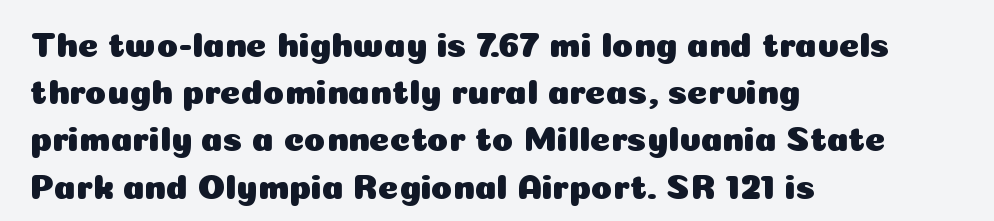
Italic? Not at all — the glyphs are vertical. Line beginnings align vertically; line endings do not. The face used here is a sans, in the tradition of grotesques and geometrics. These lines are rendered in a variable-pitch font.
